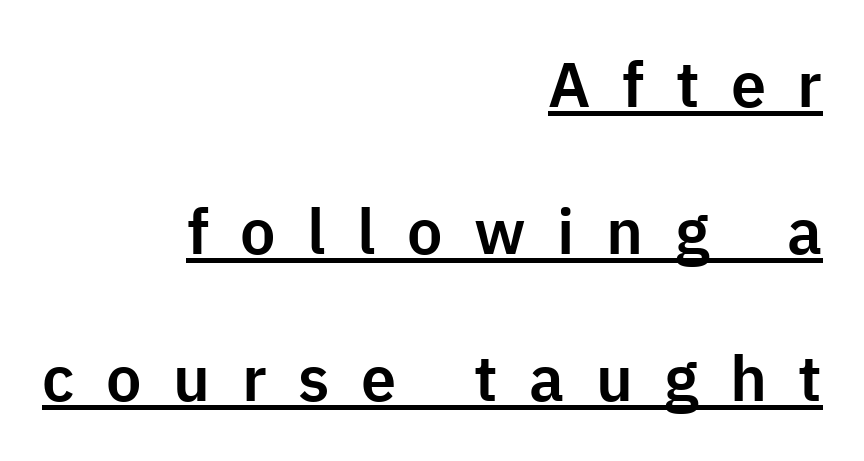
This sample has the flowing, uneven cadence of proportional lettering. Style check: upright. In terms of leading, this rendering errs on the spacious side. Glance below the letters and you will spot a drawn line. Loose tracking; the words dissolve into strings of separated letters.
